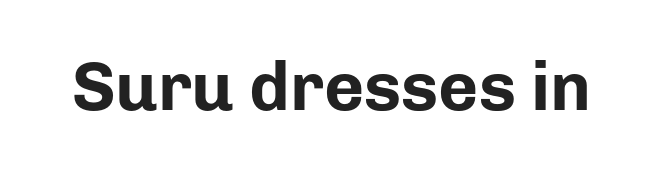
{"serif": "no", "italic": "no", "bold": "yes", "weight": "bold", "width": "normal", "stroke_contrast": "low", "x_height": "medium", "monospaced": "no", "underline": "no", "letter_spacing": "normal", "letter_spacing_em": 0.0, "glyph_px": 69}
